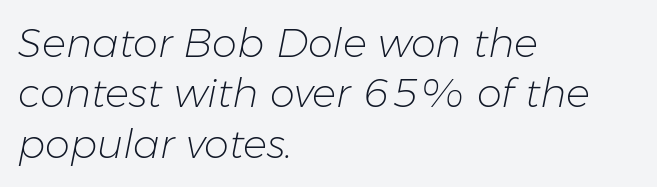
{"italic": "yes", "lean": "right", "slant_degrees": 11, "bold": "no", "weight": "light", "width": "normal", "stroke_contrast": "low", "x_height": "medium", "monospaced": "no", "underline": "no", "align": "left", "line_spacing": "normal", "line_spacing_ratio": 1.26, "letter_spacing": "normal", "letter_spacing_em": 0.0, "glyph_px": 40}
